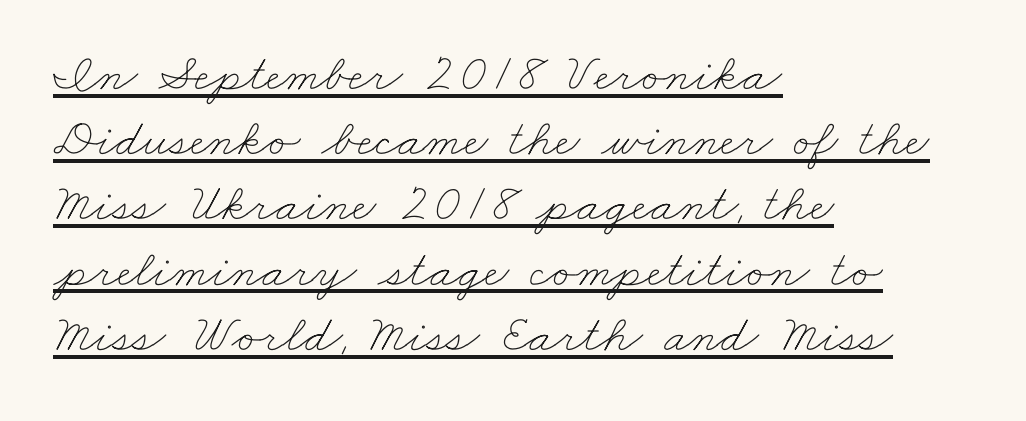
Q: Is the text bold? A: No.
Q: Is the text underlined? A: Yes.
Q: How is the paragraph aligned? A: Left-aligned.
Q: Is the spacing between letters normal or unusually wide? A: Normal.
Q: Width (condensed, normal, or wide)? A: Wide.
Q: Stroke contrast? A: Low.
Q: x-height? A: Small.
Q: Monospaced? A: No.
